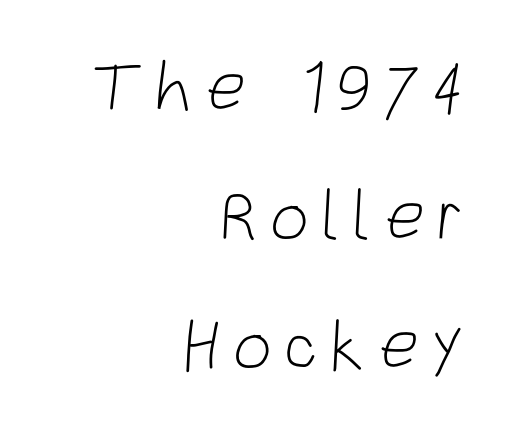
Bold? No — there's no thickening of the strokes. This rendering employs a face without finishing strokes, i.e., a sans-serif. The text block is weighted toward the right margin, trailing off unevenly leftward. The glyphs are unaccompanied by any horizontal stroke below them.
